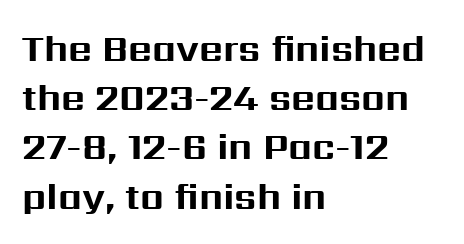
The image shows 37 px bold sans-serif type, upright; set left-aligned, normal line spacing (1.33x), normal letter spacing, not underlined; medium stroke contrast and a medium x-height.
